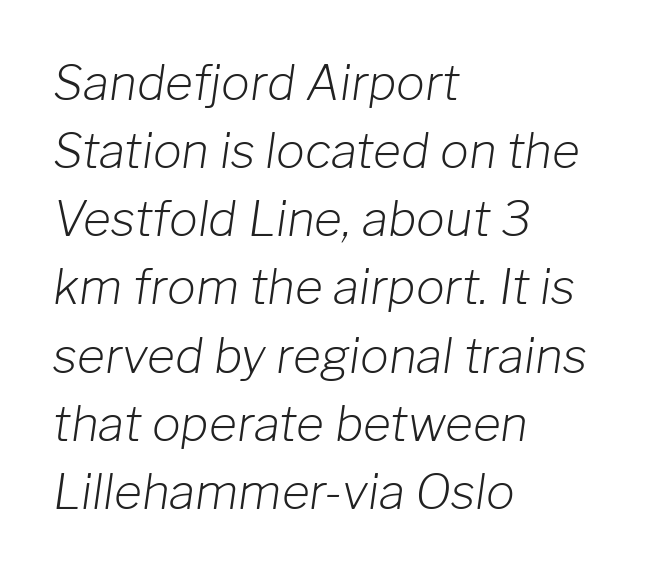
The image shows 48 px light type, italic (leaning right); set left-aligned, normal line spacing (1.42x), normal letter spacing, not underlined; low stroke contrast and a medium x-height.
